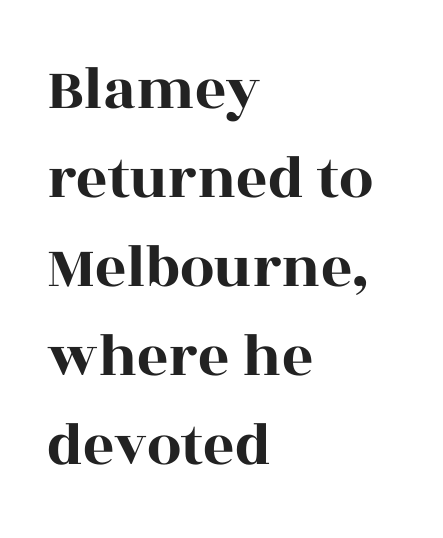
{"serif": "yes", "italic": "no", "width": "wide", "x_height": "large", "monospaced": "no", "underline": "no", "align": "left", "line_spacing": "normal", "line_spacing_ratio": 1.46, "letter_spacing": "normal", "letter_spacing_em": 0.0, "glyph_px": 61}
